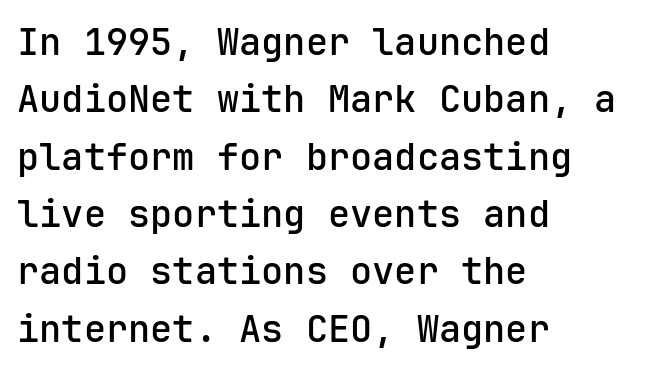
Q: Is the text bold? A: Semi-bold.
Q: Is the text italic (slanted)? A: No, it is upright.
Q: Is the typeface a serif or a sans-serif typeface? A: Sans-serif.
Q: Is the text underlined? A: No.
Q: How is the paragraph aligned? A: Left-aligned.
Q: Is the spacing between letters normal or unusually wide? A: Normal.
Q: Is the spacing between lines tight, normal or loose? A: Normal.
Q: Width (condensed, normal, or wide)? A: Normal.
Q: Stroke contrast? A: Low.
Q: x-height? A: Medium.
Q: Monospaced? A: Yes.
